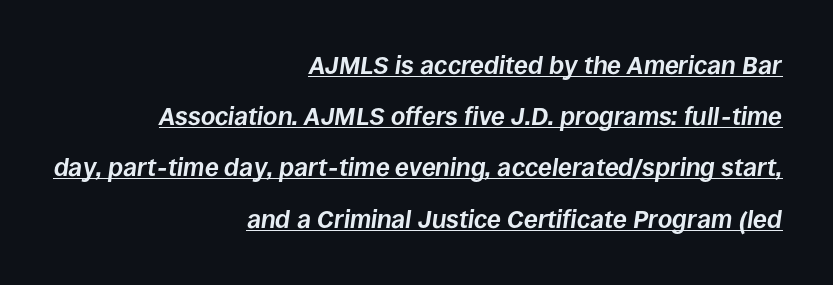
Horizontal bands of white between lines are thick stripes. Set as a true bold cut, around the 700 mark. Where is the straight margin? On the right. How are the letters spaced? Ordinarily, with no added tracking. The words here are underlined. Slant detected: the letters are inclined.
